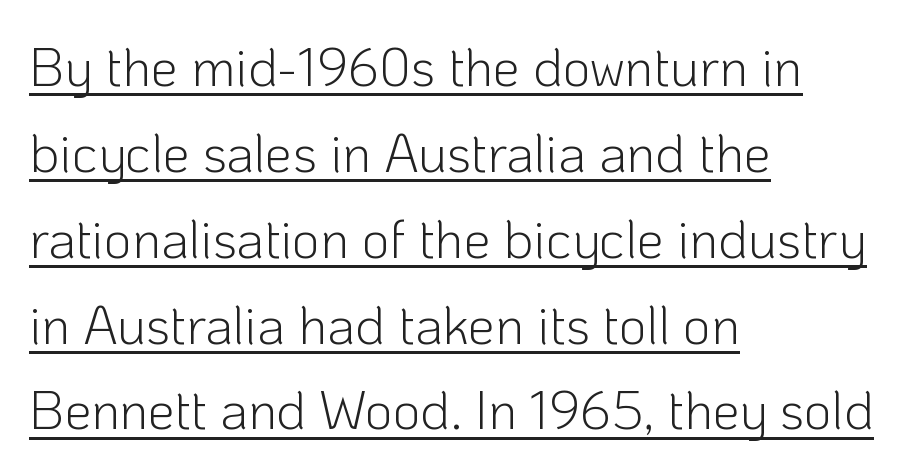
The image shows 54 px light sans-serif type, upright; set left-aligned, normal line spacing (1.59x), normal letter spacing, underlined; low stroke contrast and a medium x-height.
